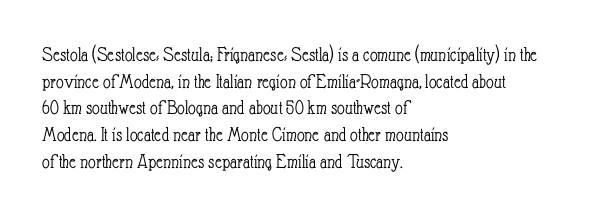
Q: Is the text bold? A: No.
Q: Is the text italic (slanted)? A: No, it is upright.
Q: Is the text underlined? A: No.
Q: How is the paragraph aligned? A: Left-aligned.
Q: Is the spacing between letters normal or unusually wide? A: Normal.
Q: Is the spacing between lines tight, normal or loose? A: Normal.
